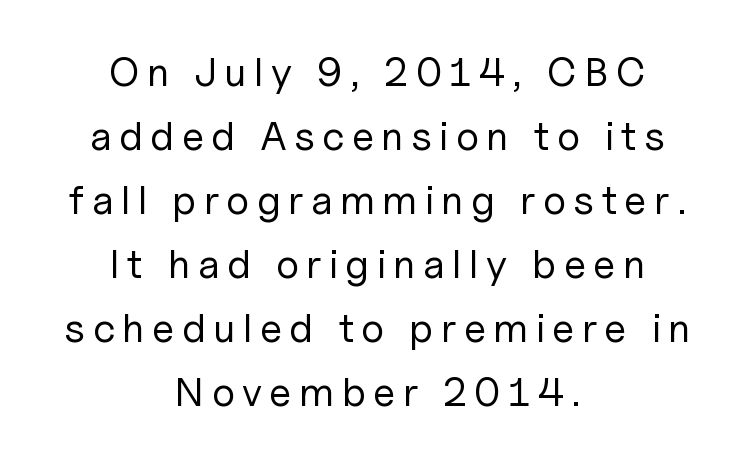
The block of text has a typical density, with ordinary space between rows. The string is rendered with underlining switched off. A typesetter would mark this as roman, not italic. These lines stack symmetrically, like a column narrowing and widening about its center.
